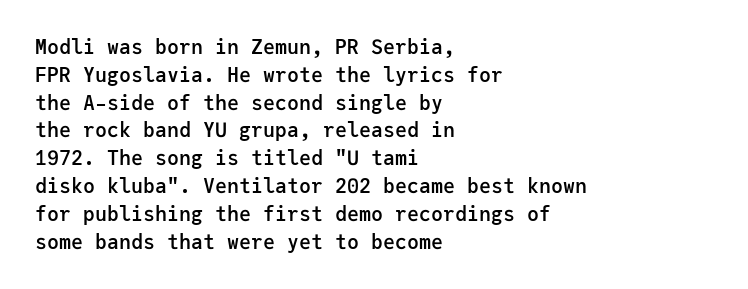
In terms of posture, this sample is upright. A typesetter would call this zero additional tracking. In terms of weight, the rendering is demibold, just under bold. One glance says typical: line gaps are just what's usual. Left-aligned paragraph, ragged on the right.
